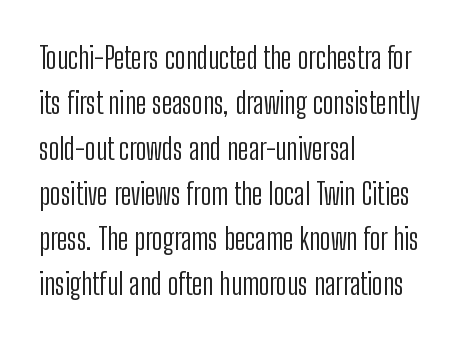
The image shows 30 px light, condensed sans-serif type, upright; set left-aligned, normal line spacing (1.51x), normal letter spacing, not underlined; low stroke contrast and a medium x-height.
